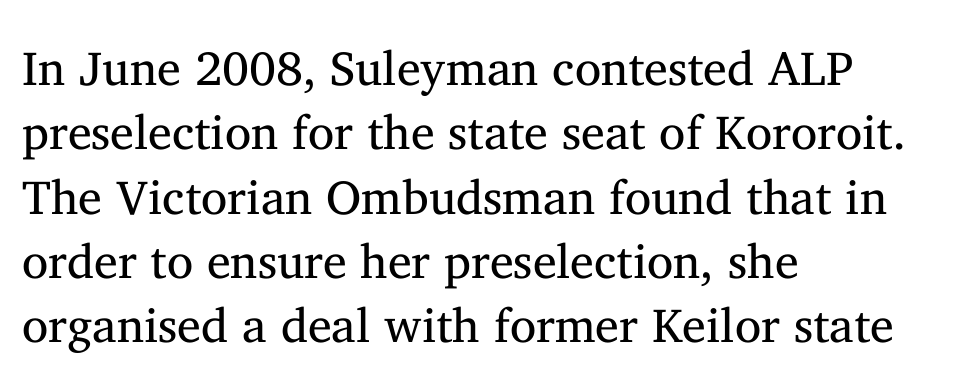
The image shows 48 px regular-weight serif type, upright; set left-aligned, normal line spacing (1.34x), normal letter spacing, not underlined; medium stroke contrast and a medium x-height.
